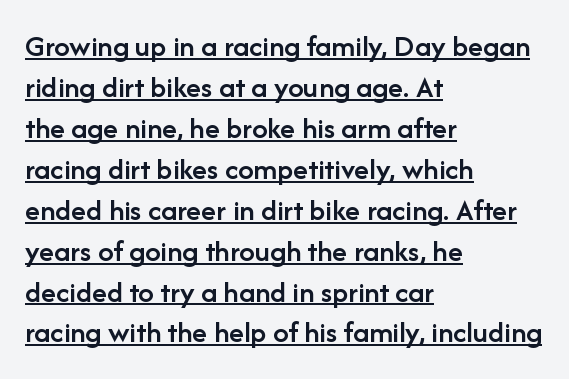
The image shows 31 px semibold sans-serif type, upright; set left-aligned, normal line spacing (1.32x), normal letter spacing, underlined; low stroke contrast and a medium x-height.
